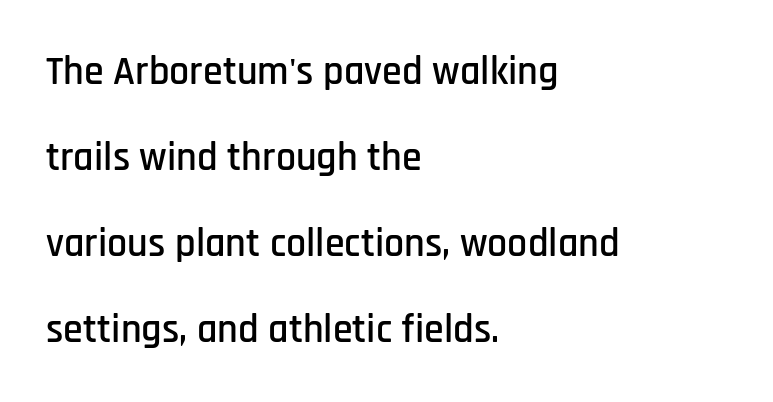
Grotesque or geometric, the face here clearly has no serifs. Designer's note — italics off, roman on. Layout note: lines flush left. Do the characters align in a grid? No, the font is proportional. There is no visible air inserted between adjacent glyphs. These lines stand farther apart than default settings would place them.
